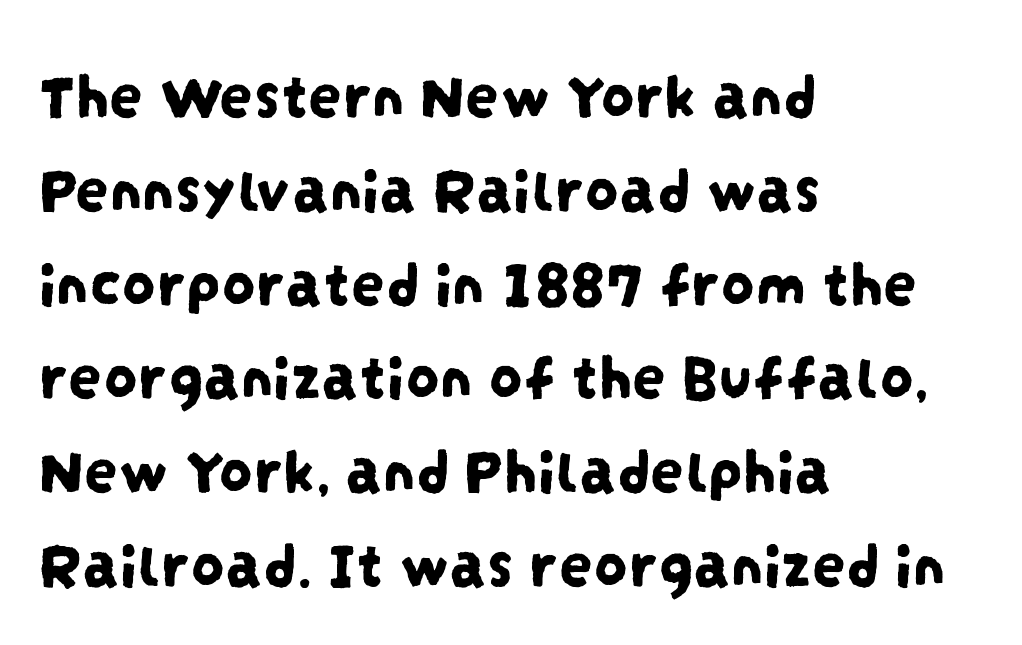
Q: Is the typeface a serif or a sans-serif typeface? A: Sans-serif.
Q: Is the text underlined? A: No.
Q: How is the paragraph aligned? A: Left-aligned.
Q: Is the spacing between letters normal or unusually wide? A: Normal.
Q: Is the spacing between lines tight, normal or loose? A: Normal.
Q: Width (condensed, normal, or wide)? A: Condensed.
Q: Stroke contrast? A: Low.
Q: x-height? A: Large.
Q: Monospaced? A: No.
